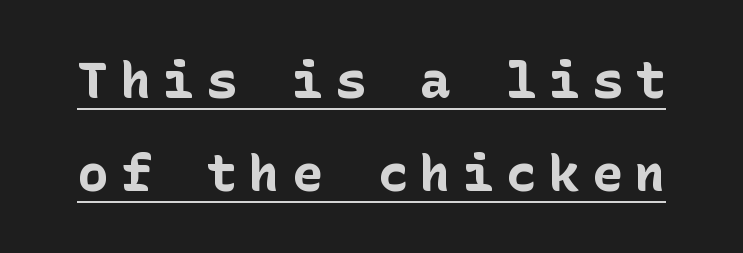
Unlike a traditional serif, this face leaves its strokes unadorned. The rendering inserts visible extra space after every character. Heavy, bold letterforms. Do the letters lean? They stand straight.
